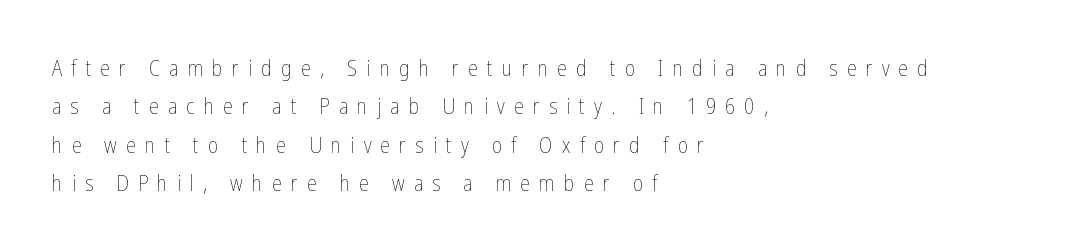
Unmarked baselines from the first word to the last. Does extra space separate the letters? Yes, quite a lot of it. Weight class: somewhere from thin through regular. It's the straight-up-and-down kind of type. The typesetter chose a ragged-right arrangement here.
